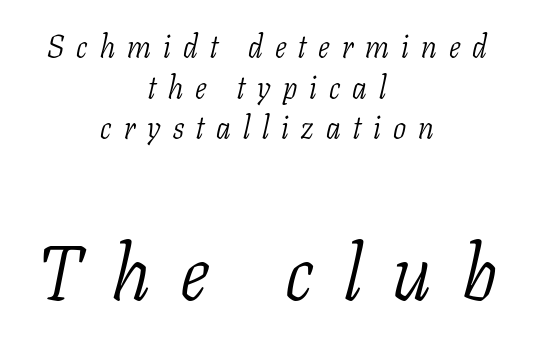
Q: Is the text bold? A: No.
Q: Is the text italic (slanted)? A: Yes, it leans right by about 11 degrees.
Q: Is the typeface a serif or a sans-serif typeface? A: Serif.
Q: Is the text underlined? A: No.
Q: How is the paragraph aligned? A: Centered.
Q: Is the spacing between letters normal or unusually wide? A: Unusually wide.
Q: Is the spacing between lines tight, normal or loose? A: Normal.
Q: Which block of text is set in a larger size, the first (top) or the second (bottom)? A: The second (bottom) one.
Q: Width (condensed, normal, or wide)? A: Condensed.
Q: Stroke contrast? A: Low.
Q: x-height? A: Medium.
Q: Monospaced? A: No.
